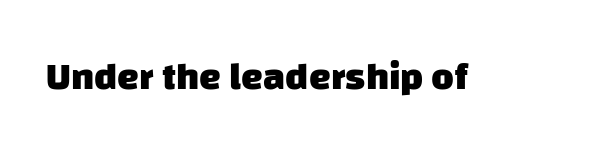
Students, this is bold: see how much ink each stroke carries. Standard letterfit; no display-style spreading of the glyphs. The font family rendered here belongs to the sans-serif group. This sample has the flowing, uneven cadence of proportional lettering. The zone under the glyphs is completely vacant.
